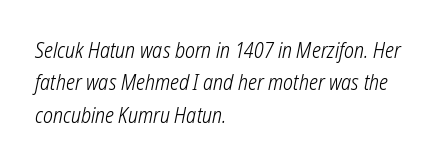
{"bold": "no", "underline": "no", "align": "left", "line_spacing": "normal", "line_spacing_ratio": 1.54, "letter_spacing": "normal", "letter_spacing_em": 0.0, "glyph_px": 21}
